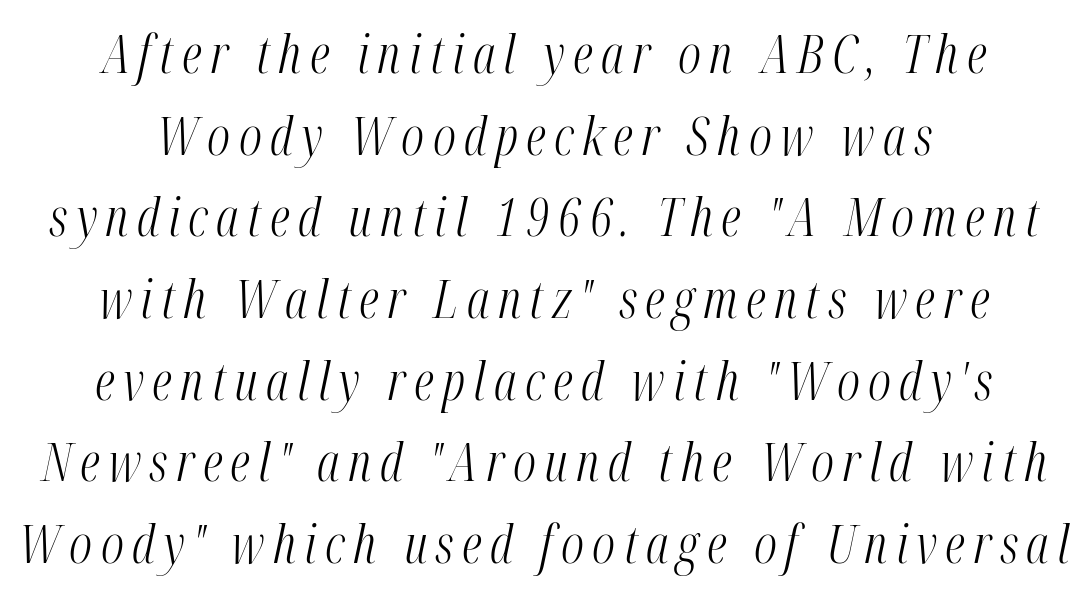
{"italic": "yes", "lean": "right", "slant_degrees": 12, "bold": "no", "weight": "light", "width": "condensed", "stroke_contrast": "medium", "x_height": "medium", "monospaced": "no", "underline": "no", "align": "center", "line_spacing": "normal", "line_spacing_ratio": 1.57, "glyph_px": 52}
